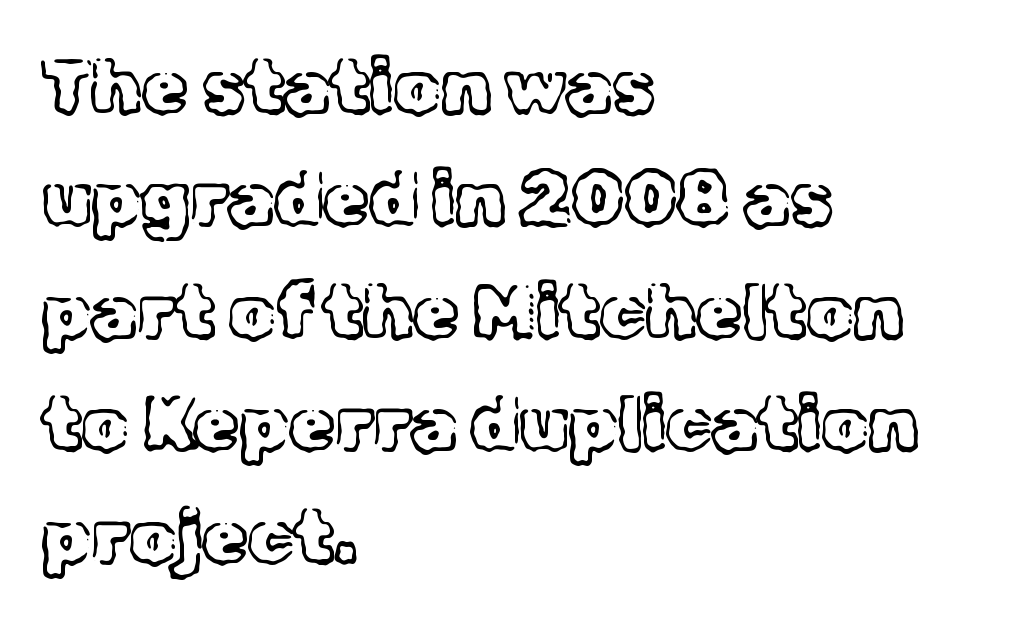
{"serif": "yes", "italic": "no", "bold": "no", "weight": "light", "width": "normal", "x_height": "medium", "monospaced": "no", "underline": "no", "align": "left", "line_spacing": "normal", "line_spacing_ratio": 1.52, "letter_spacing": "normal", "letter_spacing_em": 0.0, "glyph_px": 74}
